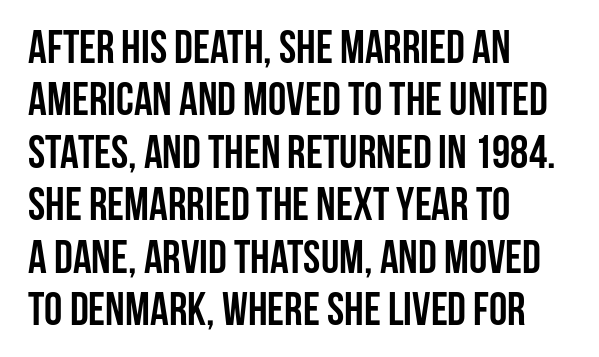
The image shows 46 px semibold, condensed sans-serif type, upright; set left-aligned, tight line spacing (1.14x), normal letter spacing, not underlined; low stroke contrast and a large x-height.
